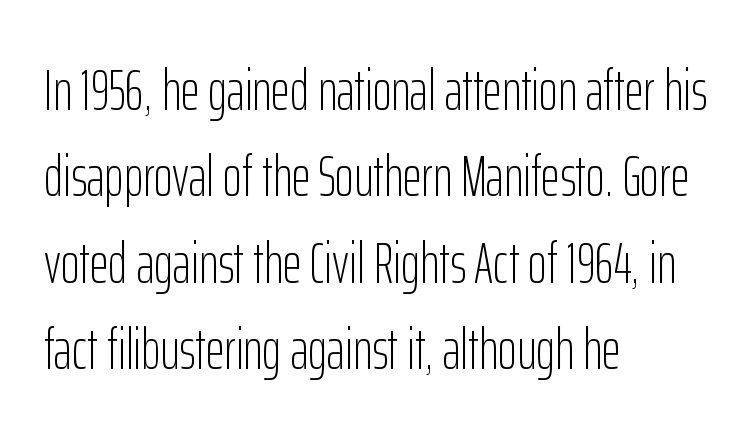
Upright lettering throughout. Nobody touched the tracking dial on this one. Summary of vertical rhythm: regular, with standard interline spacing. The paragraph has a hard left edge and a soft right edge.
